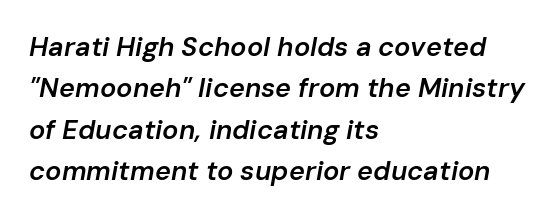
{"italic": "yes", "lean": "right", "slant_degrees": 10, "bold": "semi", "underline": "no", "align": "left", "line_spacing": "normal", "line_spacing_ratio": 1.53, "letter_spacing": "normal", "letter_spacing_em": 0.0, "glyph_px": 27}
